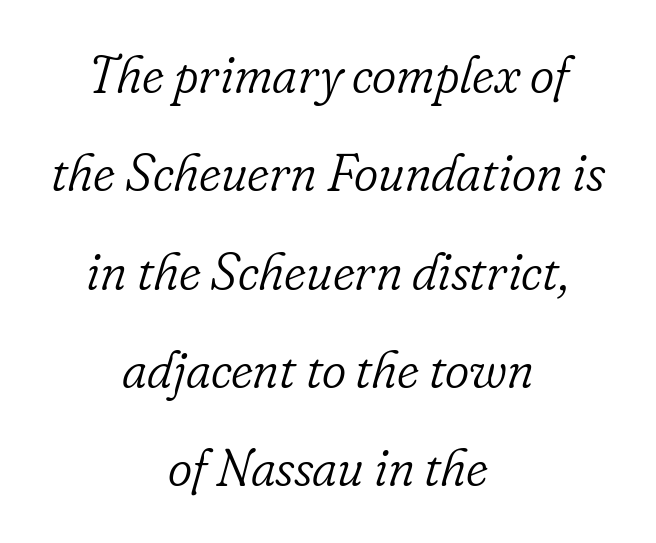
{"serif": "yes", "italic": "yes", "lean": "right", "slant_degrees": 16, "bold": "no", "weight": "light", "width": "normal", "stroke_contrast": "low", "x_height": "small", "monospaced": "no", "underline": "no", "align": "center", "line_spacing_ratio": 1.89, "letter_spacing": "normal", "letter_spacing_em": 0.0, "glyph_px": 52}
